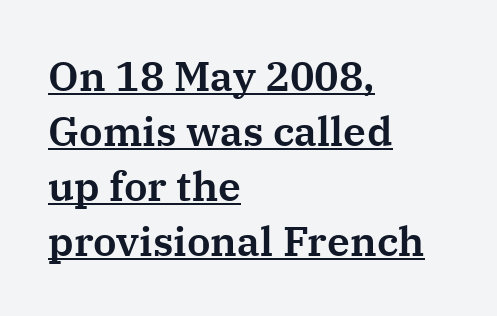
The image shows 41 px serif type, upright; set left-aligned, normal line spacing (1.34x), normal letter spacing, underlined; medium stroke contrast and a medium x-height.
